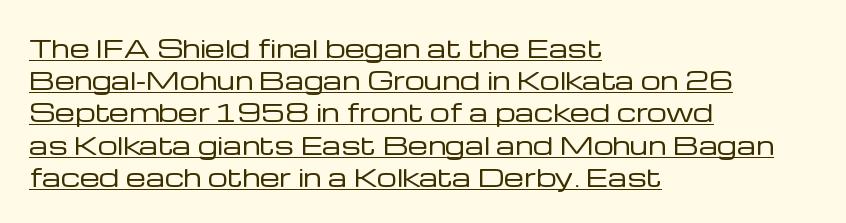
Compared with a centered layout, this one pins lines to the left instead. The sample's only ornament is a line tracing under the words. The letterforms sit at book weight or below. Spacing between characters is what you'd get straight out of the box. Evenly set lines give the paragraph a standard silhouette.
